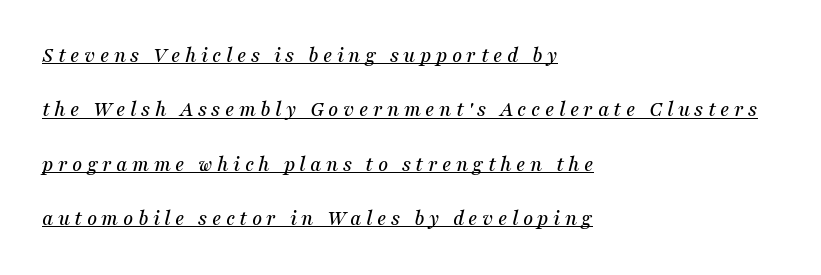
The image shows 22 px text type, italic (leaning right); set left-aligned, loose line spacing (2.47x), unusually wide letter spacing (+0.2 em), underlined.
